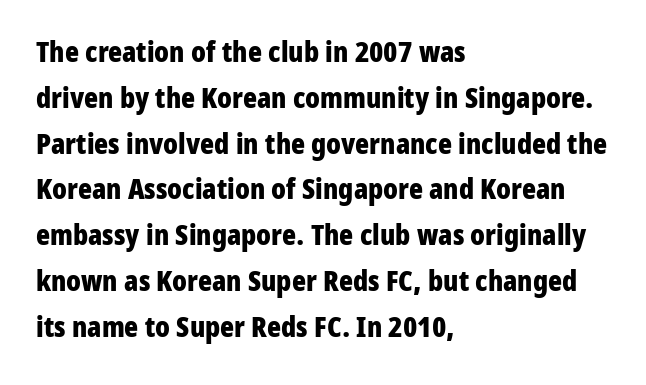
The image shows 29 px bold, condensed sans-serif type, upright; set left-aligned, normal line spacing (1.58x), normal letter spacing, not underlined; low stroke contrast and a medium x-height.
